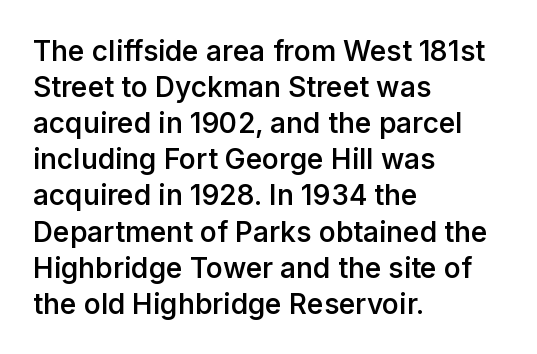
The image shows 28 px semibold sans-serif type, upright; set left-aligned, normal line spacing (1.29x), normal letter spacing, not underlined; low stroke contrast and a medium x-height.
